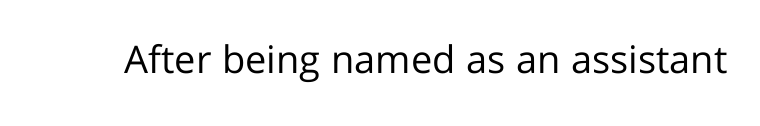
Q: Is the text bold? A: No.
Q: Is the text italic (slanted)? A: No, it is upright.
Q: Is the typeface a serif or a sans-serif typeface? A: Sans-serif.
Q: Is the text underlined? A: No.
Q: Is the spacing between letters normal or unusually wide? A: Normal.
Q: Width (condensed, normal, or wide)? A: Normal.
Q: Stroke contrast? A: Low.
Q: x-height? A: Medium.
Q: Monospaced? A: No.
